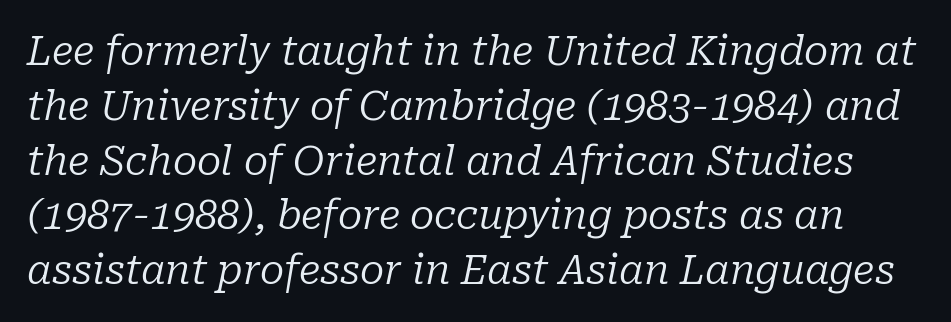
{"serif": "yes", "italic": "yes", "lean": "right", "slant_degrees": 10, "bold": "no", "weight": "regular", "width": "normal", "stroke_contrast": "low", "x_height": "medium", "monospaced": "no", "underline": "no", "line_spacing": "normal", "line_spacing_ratio": 1.37, "letter_spacing": "normal", "letter_spacing_em": 0.0, "glyph_px": 40}
